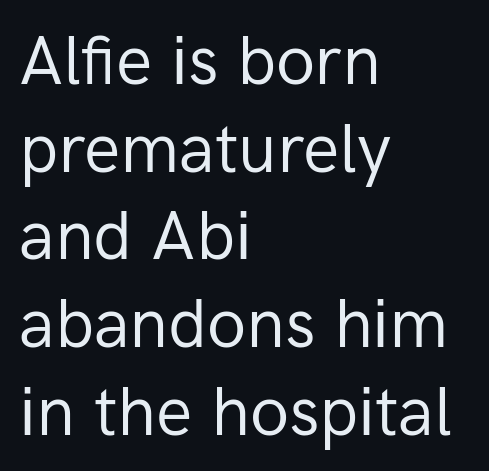
The typesetter chose a ragged-right arrangement here. Heft: none added — not bold. Observe the ordinary spacing: letters are neighbours, not strangers. The rendering uses natural spacing where letterforms have individual widths. Typographically, this falls in the sans-serif category.
